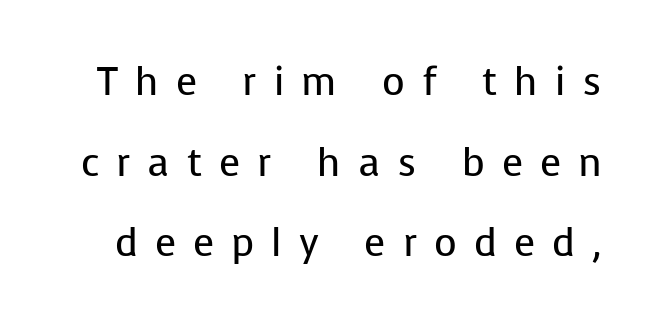
The image shows 39 px regular-weight sans-serif type, upright; set loose line spacing (2.07x), unusually wide letter spacing (+0.44 em), not underlined; low stroke contrast and a medium x-height.
